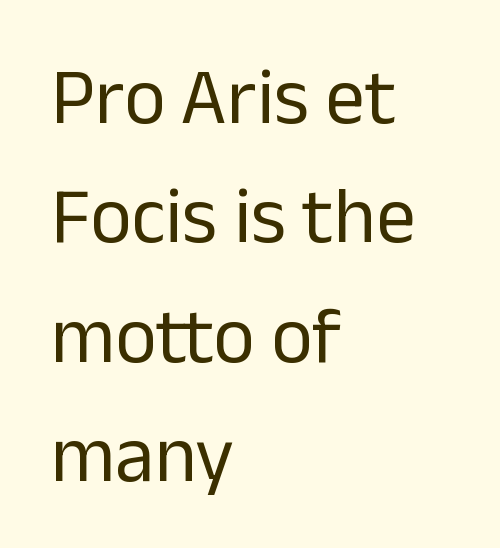
Q: Is the text bold? A: No.
Q: Is the text italic (slanted)? A: No, it is upright.
Q: Is the typeface a serif or a sans-serif typeface? A: Sans-serif.
Q: Is the text underlined? A: No.
Q: How is the paragraph aligned? A: Left-aligned.
Q: Is the spacing between letters normal or unusually wide? A: Normal.
Q: Is the spacing between lines tight, normal or loose? A: Normal.
Q: Width (condensed, normal, or wide)? A: Normal.
Q: Stroke contrast? A: Low.
Q: x-height? A: Medium.
Q: Monospaced? A: No.
